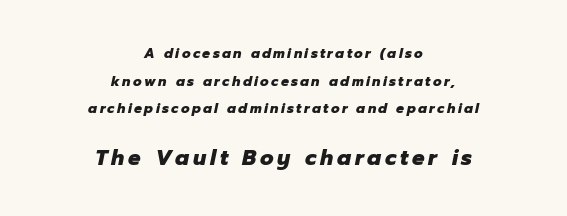
{"italic": "yes", "lean": "right", "slant_degrees": 12, "bold": "yes", "underline": "no", "align": "center", "line_spacing": "loose", "line_spacing_ratio": 1.97, "larger_block": "second", "size_ratio": 1.57, "glyph_px": 22}
